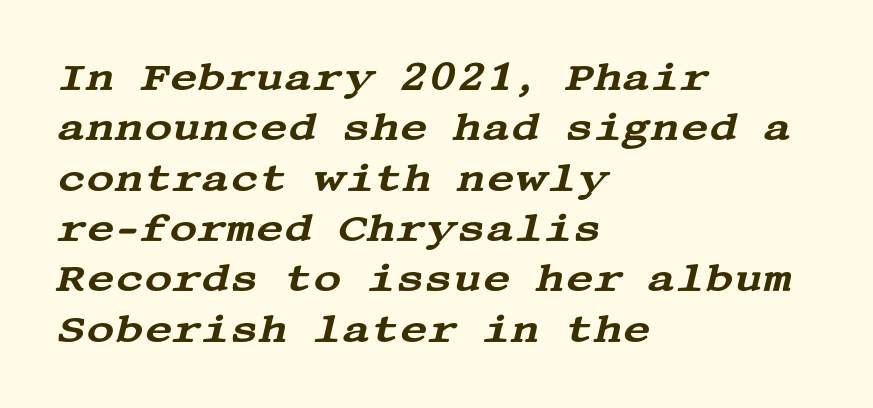
{"serif": "yes", "italic": "yes", "lean": "right", "slant_degrees": 13, "width": "wide", "stroke_contrast": "medium", "x_height": "large", "underline": "no", "align": "left", "line_spacing": "normal", "line_spacing_ratio": 1.29, "letter_spacing": "normal", "letter_spacing_em": 0.0, "glyph_px": 39}
